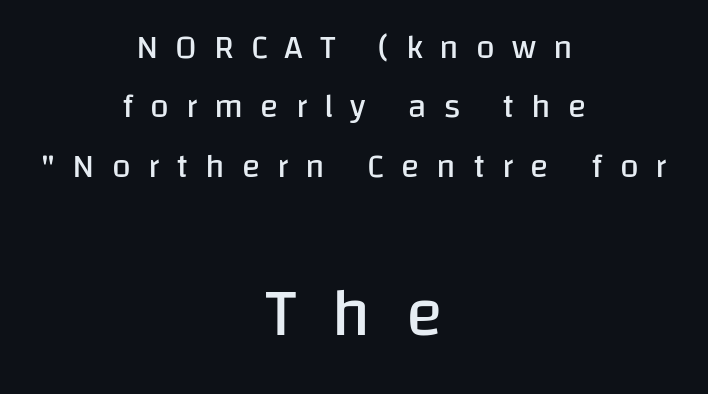
{"serif": "no", "italic": "no", "bold": "no", "weight": "regular", "width": "normal", "stroke_contrast": "low", "x_height": "large", "monospaced": "no", "underline": "no", "align": "center", "line_spacing_ratio": 1.75, "letter_spacing": "wide", "letter_spacing_em": 0.5, "larger_block": "second", "size_ratio": 2.03, "glyph_px": 69}
